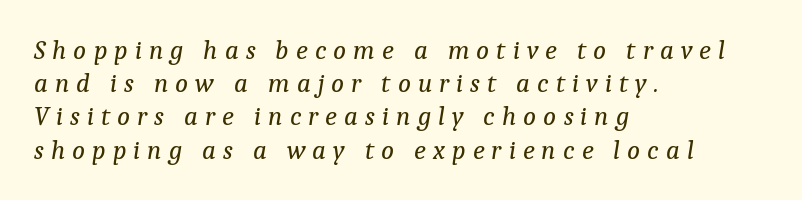
Underline: absent. The gaps between neighbouring characters are conspicuously large. You can tell it's italic because the verticals aren't actually vertical. Is the stroke heavy? The answer is a plain regular-or-lighter. Left-aligned paragraph, ragged on the right.
